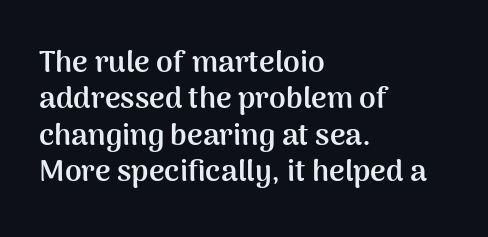
{"serif": "no", "italic": "no", "bold": "yes", "weight": "semibold", "width": "normal", "stroke_contrast": "medium", "x_height": "medium", "monospaced": "no", "underline": "no", "align": "left", "line_spacing_ratio": 1.21, "letter_spacing": "normal", "letter_spacing_em": 0.0, "glyph_px": 30}
